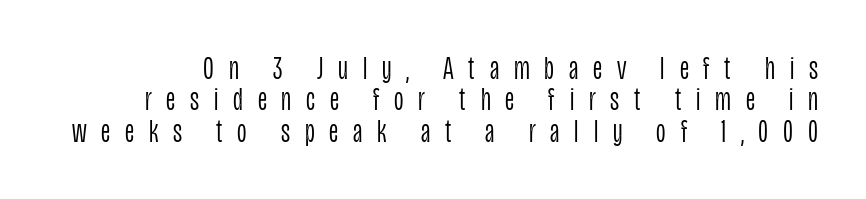
The image shows 33 px light, condensed sans-serif type, upright; set tight line spacing (0.95x), unusually wide letter spacing (+0.45 em), not underlined; low stroke contrast and a large x-height.
